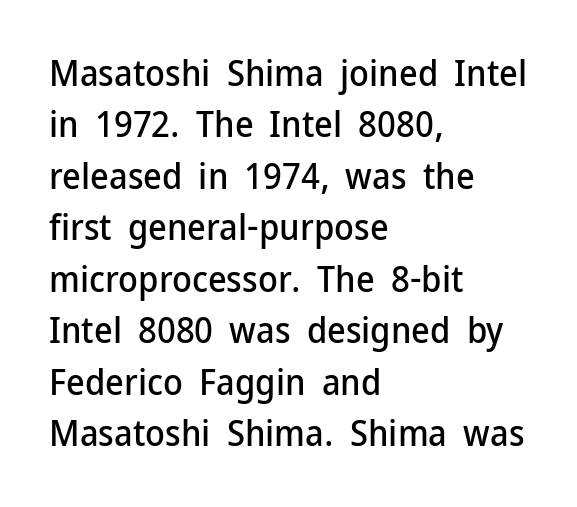
{"serif": "no", "italic": "no", "width": "normal", "stroke_contrast": "low", "x_height": "medium", "monospaced": "no", "underline": "no", "align": "left", "line_spacing": "normal", "line_spacing_ratio": 1.43, "letter_spacing": "normal", "letter_spacing_em": 0.0, "glyph_px": 36}
